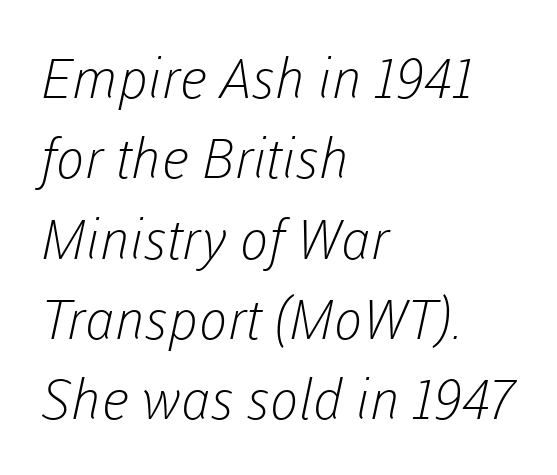
{"serif": "no", "bold": "no", "weight": "light", "width": "normal", "stroke_contrast": "low", "x_height": "medium", "monospaced": "no", "underline": "no", "align": "left", "line_spacing": "normal", "line_spacing_ratio": 1.46, "letter_spacing": "normal", "letter_spacing_em": 0.0, "glyph_px": 55}
